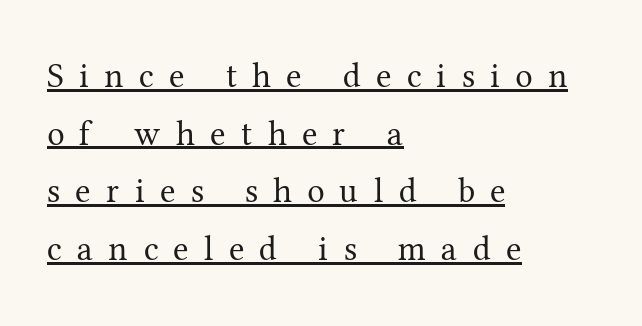
Q: Is the text bold? A: No.
Q: Is the text italic (slanted)? A: No, it is upright.
Q: Is the typeface a serif or a sans-serif typeface? A: Serif.
Q: Is the text underlined? A: Yes.
Q: How is the paragraph aligned? A: Left-aligned.
Q: Is the spacing between letters normal or unusually wide? A: Unusually wide.
Q: Is the spacing between lines tight, normal or loose? A: Normal.
Q: Width (condensed, normal, or wide)? A: Normal.
Q: Stroke contrast? A: Medium.
Q: x-height? A: Medium.
Q: Monospaced? A: No.
